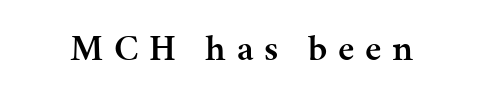
Q: Is the text bold? A: Semi-bold.
Q: Is the text italic (slanted)? A: No, it is upright.
Q: Is the typeface a serif or a sans-serif typeface? A: Serif.
Q: Is the text underlined? A: No.
Q: Is the spacing between letters normal or unusually wide? A: Unusually wide.
Q: Width (condensed, normal, or wide)? A: Normal.
Q: Stroke contrast? A: Medium.
Q: x-height? A: Medium.
Q: Monospaced? A: No.
